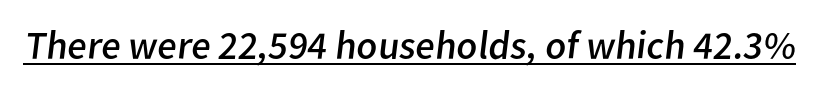
Vertical stems look standard width or narrower in stroke. This sample has the flowing, uneven cadence of proportional lettering. Looks like someone drew a line under every word here. The passage shown has conventional tracking throughout.
